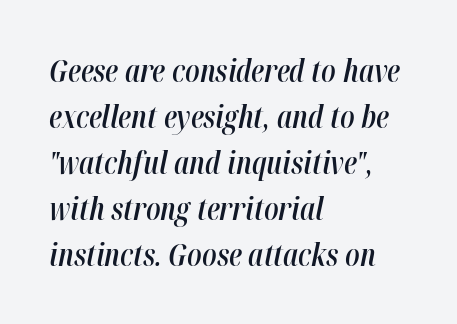
{"italic": "yes", "lean": "right", "slant_degrees": 12, "bold": "semi", "weight": "semibold", "width": "condensed", "stroke_contrast": "high", "x_height": "medium", "monospaced": "no", "underline": "no", "align": "left", "line_spacing": "normal", "line_spacing_ratio": 1.53, "letter_spacing": "normal", "letter_spacing_em": 0.0, "glyph_px": 30}
